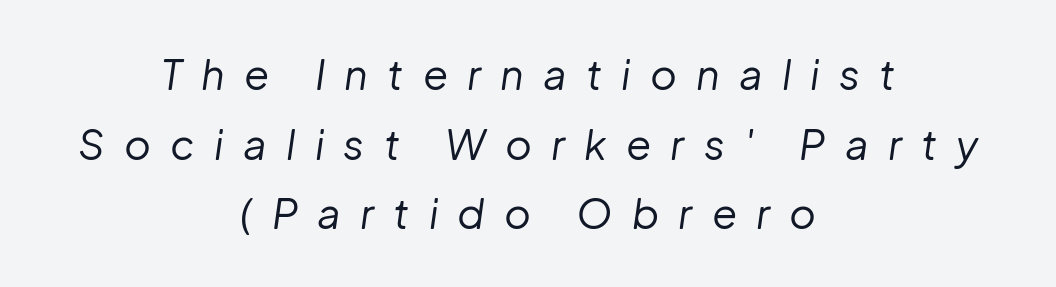
The image shows 41 px regular-weight type, italic (leaning right); set centered, normal line spacing (1.7x), unusually wide letter spacing (+0.47 em), not underlined; low stroke contrast and a medium x-height.
